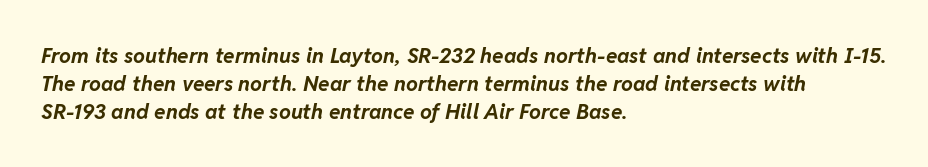
A classic flush-left, rag-right setting is used for this passage. These lines sit exactly where default settings would place them. What weight is shown? A full bold with thick strokes. Spacing between characters is what you'd get straight out of the box. The lettering tilts uniformly, giving the passage an italic look. Just letters on the line, the space beneath them empty.
